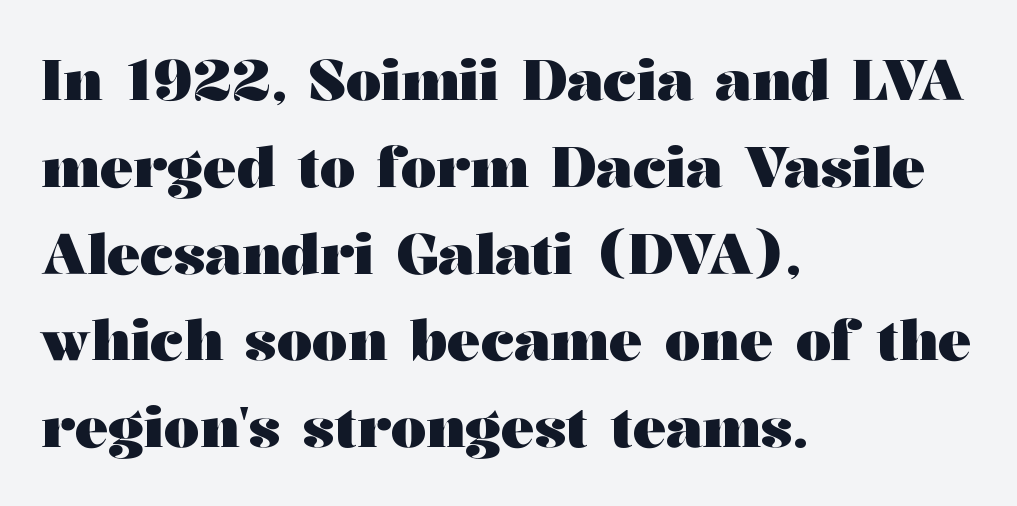
Q: Is the text bold? A: Yes.
Q: Is the text italic (slanted)? A: No, it is upright.
Q: Is the typeface a serif or a sans-serif typeface? A: Serif.
Q: Is the text underlined? A: No.
Q: How is the paragraph aligned? A: Left-aligned.
Q: Is the spacing between letters normal or unusually wide? A: Normal.
Q: Is the spacing between lines tight, normal or loose? A: Normal.
Q: Width (condensed, normal, or wide)? A: Wide.
Q: Stroke contrast? A: Medium.
Q: x-height? A: Medium.
Q: Monospaced? A: No.
